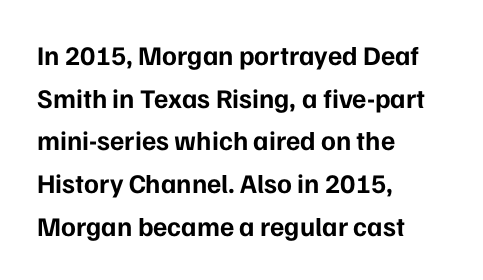
{"italic": "no", "bold": "yes", "underline": "no", "align": "left", "line_spacing": "normal", "line_spacing_ratio": 1.58, "letter_spacing": "normal", "letter_spacing_em": 0.0, "glyph_px": 27}
